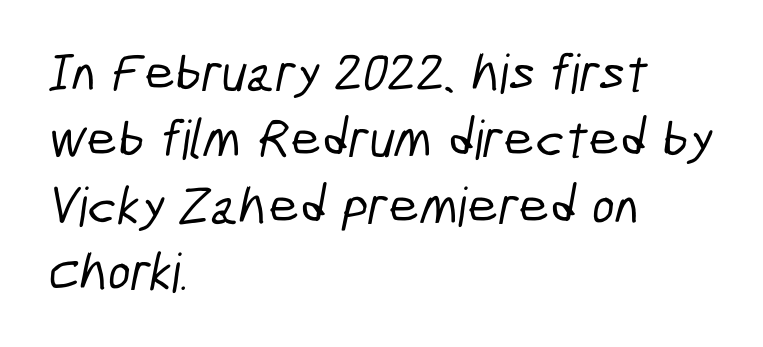
Stroke terminals: plain, sans-serif. Looks like regular typesetting: each glyph gets only the width it needs. A bare baseline throughout the passage. Line starts are locked; line ends wander. Honestly, the letter spacing is just normal — you wouldn't notice it.
